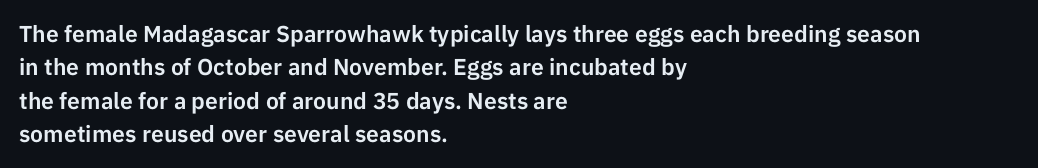
The image shows 23 px text type, upright; set left-aligned, normal line spacing (1.45x), normal letter spacing, not underlined.
